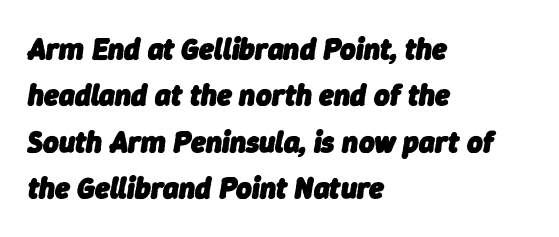
{"italic": "yes", "lean": "right", "slant_degrees": 9, "bold": "yes", "weight": "heavy", "width": "normal", "stroke_contrast": "low", "x_height": "medium", "monospaced": "no", "underline": "no", "align": "left", "line_spacing": "normal", "line_spacing_ratio": 1.55, "letter_spacing": "normal", "letter_spacing_em": 0.0, "glyph_px": 30}
